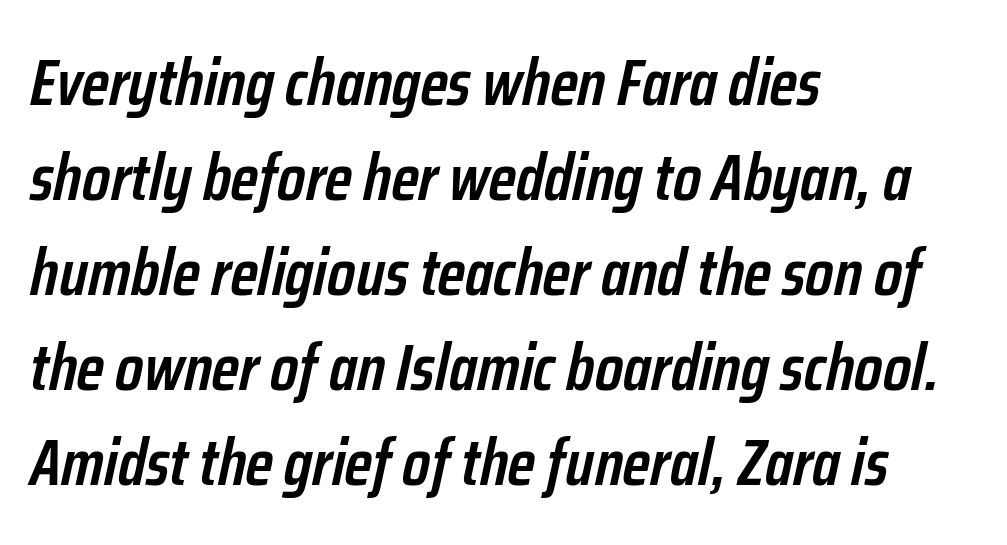
Q: Is the text bold? A: Semi-bold.
Q: Is the text italic (slanted)? A: Yes, it leans right by about 12 degrees.
Q: Is the text underlined? A: No.
Q: How is the paragraph aligned? A: Left-aligned.
Q: Is the spacing between letters normal or unusually wide? A: Normal.
Q: Is the spacing between lines tight, normal or loose? A: Normal.
Q: Width (condensed, normal, or wide)? A: Condensed.
Q: Stroke contrast? A: Low.
Q: x-height? A: Medium.
Q: Monospaced? A: No.
